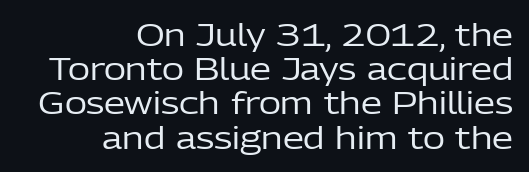
The image shows 30 px regular-weight sans-serif type, upright; set right-aligned, tight line spacing (1.14x), normal letter spacing, not underlined; low stroke contrast and a medium x-height.
